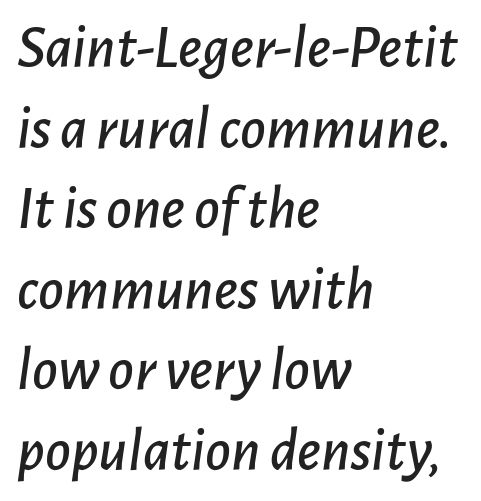
These lines are rendered in a variable-pitch font. Spacing between characters is what you'd get straight out of the box. The passage is arranged the way most books set body copy — flush left. The face used here has a pronounced slope to its letters.
